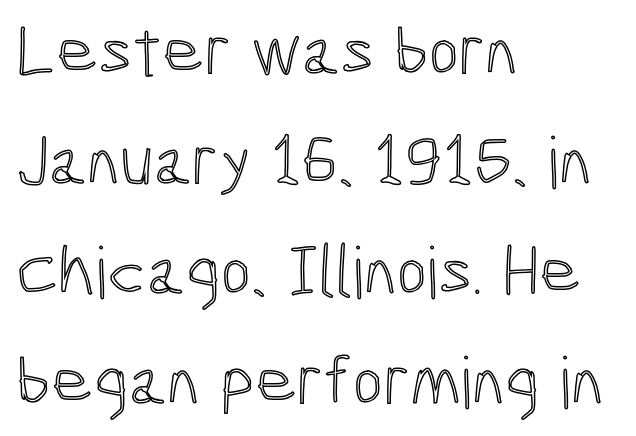
Q: Is the text italic (slanted)? A: No, it is upright.
Q: Is the text underlined? A: No.
Q: How is the paragraph aligned? A: Left-aligned.
Q: Is the spacing between letters normal or unusually wide? A: Normal.
Q: Is the spacing between lines tight, normal or loose? A: Normal.
Q: Width (condensed, normal, or wide)? A: Condensed.
Q: x-height? A: Medium.
Q: Monospaced? A: No.
